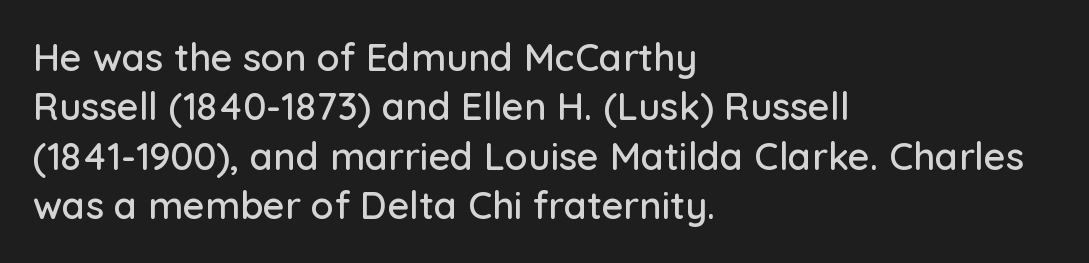
Q: Is the text italic (slanted)? A: No, it is upright.
Q: Is the typeface a serif or a sans-serif typeface? A: Sans-serif.
Q: Is the text underlined? A: No.
Q: How is the paragraph aligned? A: Left-aligned.
Q: Is the spacing between letters normal or unusually wide? A: Normal.
Q: Is the spacing between lines tight, normal or loose? A: Normal.
Q: Width (condensed, normal, or wide)? A: Normal.
Q: Stroke contrast? A: Low.
Q: x-height? A: Medium.
Q: Monospaced? A: No.
